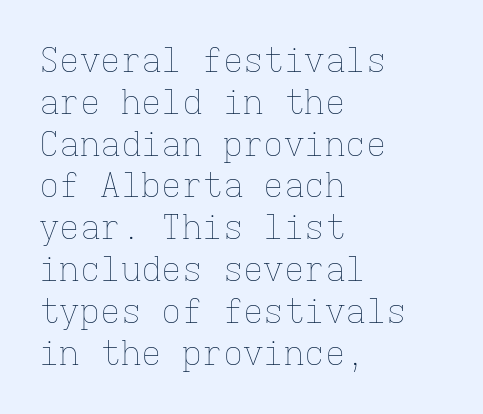
Nope, not italic — everything's standing straight. Letters rest on an invisible, unmarked baseline. Line starts are locked; line ends wander. Note the uniform advance width — an 'i' takes as much space as an 'm'. The line texture is even and compact thanks to regular tracking. The typeface has the unassuming heft of standard copy or less.
